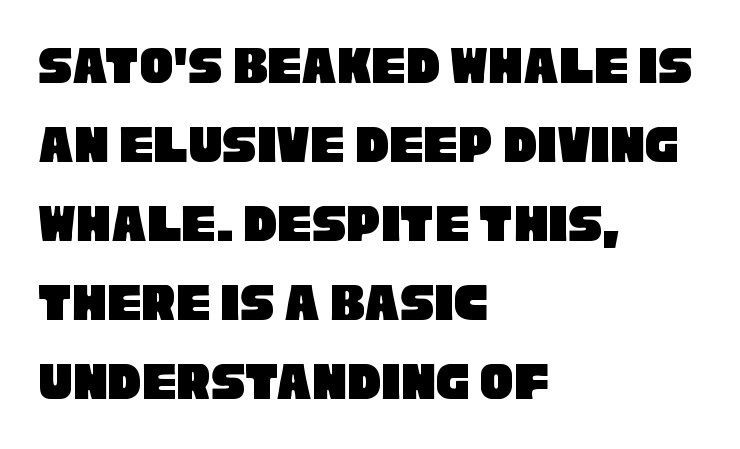
{"serif": "no", "width": "condensed", "stroke_contrast": "low", "x_height": "large", "monospaced": "no", "underline": "no", "align": "left", "line_spacing": "normal", "line_spacing_ratio": 1.41, "letter_spacing": "normal", "letter_spacing_em": 0.0, "glyph_px": 56}
